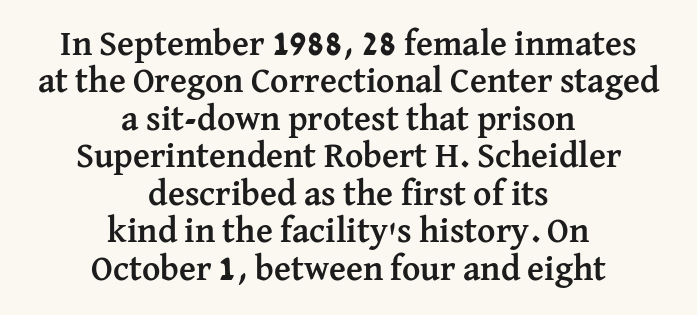
The image shows 35 px semibold serif type, upright; set centered, tight line spacing (1.07x), normal letter spacing, not underlined; medium stroke contrast and a medium x-height.
